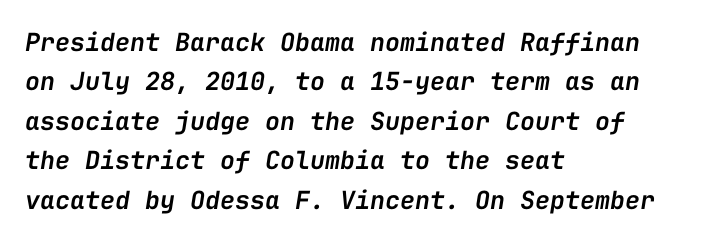
The image shows 25 px text type, italic (leaning right); set left-aligned, normal line spacing (1.58x), normal letter spacing, not underlined.
